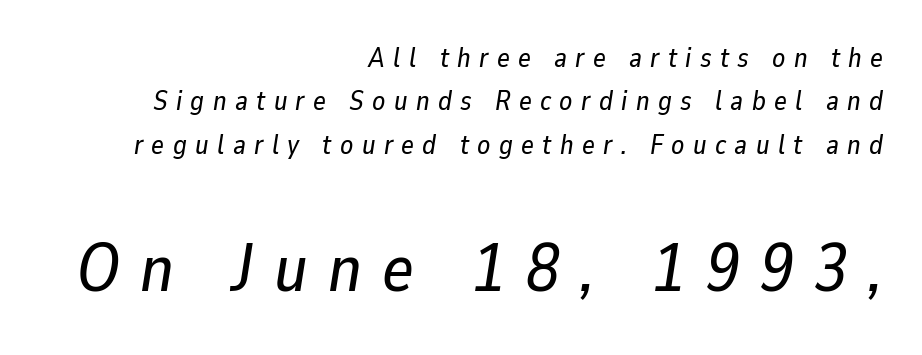
The image shows 67 px text type, italic (leaning right); set right-aligned, normal line spacing (1.61x), unusually wide letter spacing (+0.31 em), not underlined; the second (bottom) block is 2.48x larger; low stroke contrast and a medium x-height.
